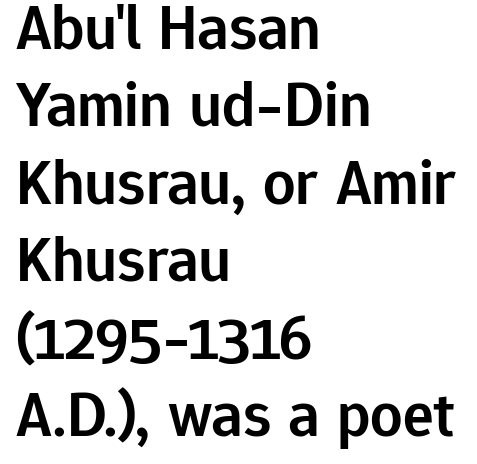
Is the letter spacing exaggerated? No — it looks like the ordinary default. The rendering shows plain stroke endings on the letterforms — a sans-serif design. Rule under the text: the space is simply empty. These lines were composed using upright roman letters. This sample has the flowing, uneven cadence of proportional lettering.
